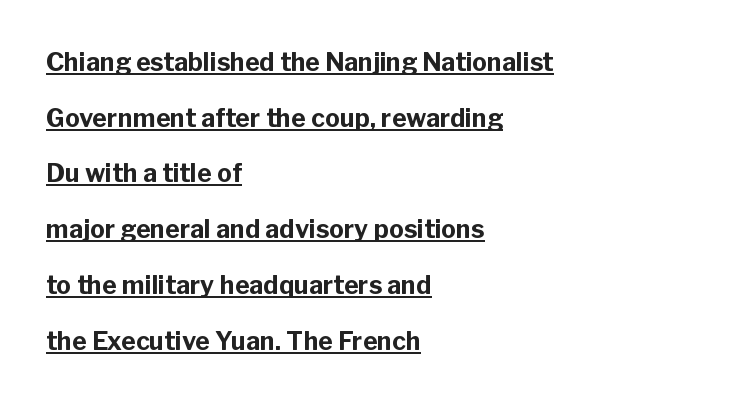
Q: Is the text bold? A: Yes.
Q: Is the text italic (slanted)? A: No, it is upright.
Q: Is the text underlined? A: Yes.
Q: How is the paragraph aligned? A: Left-aligned.
Q: Is the spacing between letters normal or unusually wide? A: Normal.
Q: Is the spacing between lines tight, normal or loose? A: Loose.
